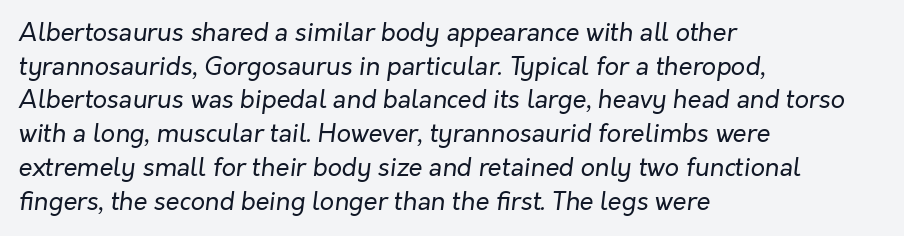
Style check: oblique. Counters stay open thanks to moderate or lighter strokes. Descender tails drop into unmarked territory. The compositor pushed each line to the left boundary. This rendering leaves character spacing at its baseline value.
